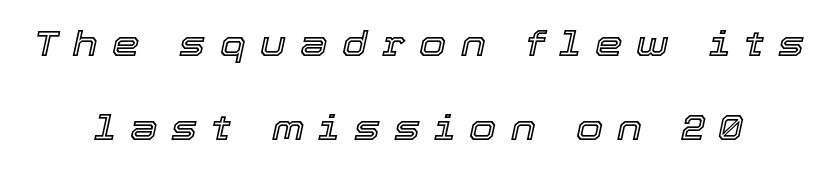
Q: Is the text italic (slanted)? A: Yes, it leans right by about 12 degrees.
Q: Is the text underlined? A: No.
Q: Is the spacing between letters normal or unusually wide? A: Unusually wide.
Q: Is the spacing between lines tight, normal or loose? A: Loose.
Q: Width (condensed, normal, or wide)? A: Normal.
Q: x-height? A: Medium.
Q: Monospaced? A: No.
